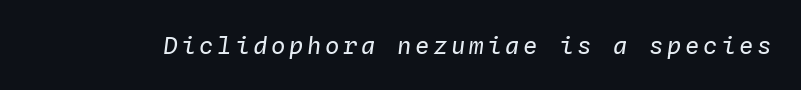
{"italic": "yes", "lean": "right", "slant_degrees": 4, "bold": "no", "underline": "no", "glyph_px": 24}
